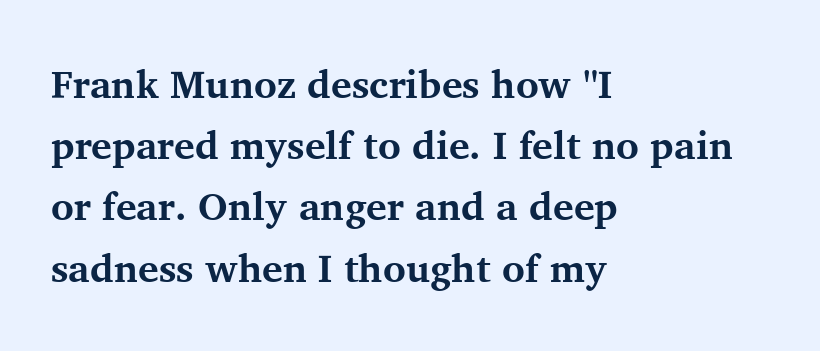
Look at the stroke-to-counter ratio: heavy, a bold. Upright lettering throughout. Decoration check: the copy has no underline. Normally led — the rows are evenly, conventionally spaced.
